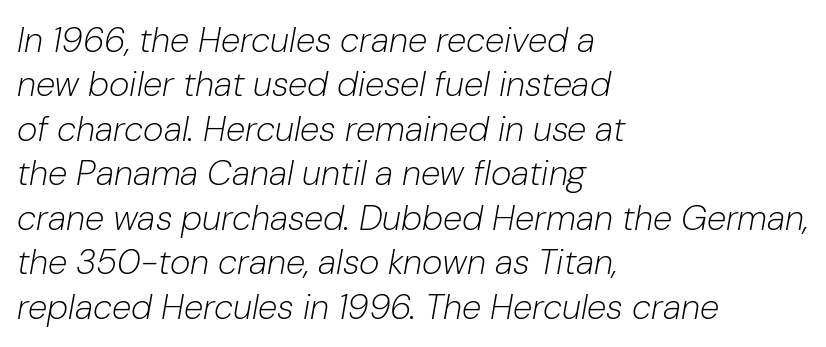
This is oblique type, the kind used for emphasis or titles. Standard letterfit; no display-style spreading of the glyphs. The passage is arranged the way most books set body copy — flush left. Whoever set this chose a conventional vertical rhythm. The rendering uses natural spacing where letterforms have individual widths. No extra ink here — the face is not bold.
